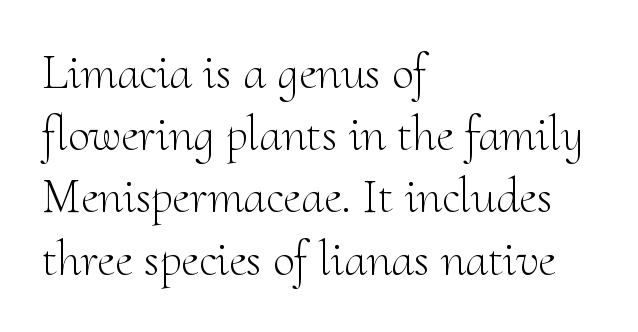
The passage shown has conventional tracking throughout. These lines are rendered in a variable-pitch font. Is this a sans? No — the strokes have serifs. Caption: multi-line text, flush left, ragged right. Baseline-to-baseline distance is the conventional proportion of letter height.
